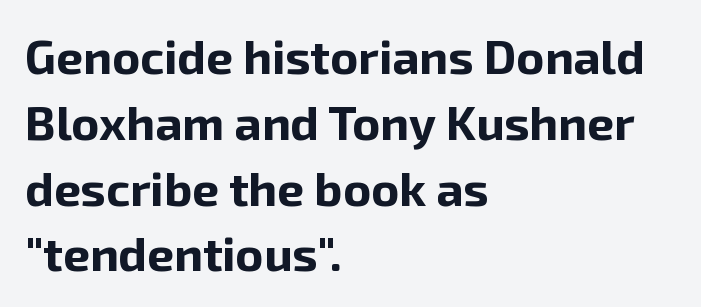
The image shows 48 px bold sans-serif type, upright; set left-aligned, normal line spacing (1.37x), normal letter spacing, not underlined; low stroke contrast and a medium x-height.
